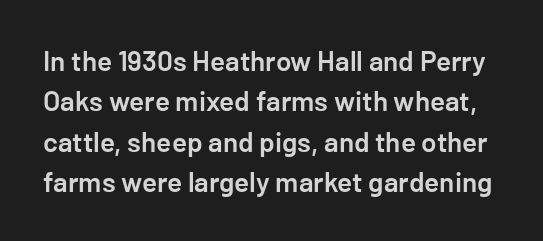
The lines sit at an ordinary, default distance from one another. Nothing unusual about the tracking: characters are spaced as the font intends. Characters remain perfectly vertical along every line. Lines of text with bare space underneath. Caption: semibold face, moderately heavy strokes. Classification — sans serif.
